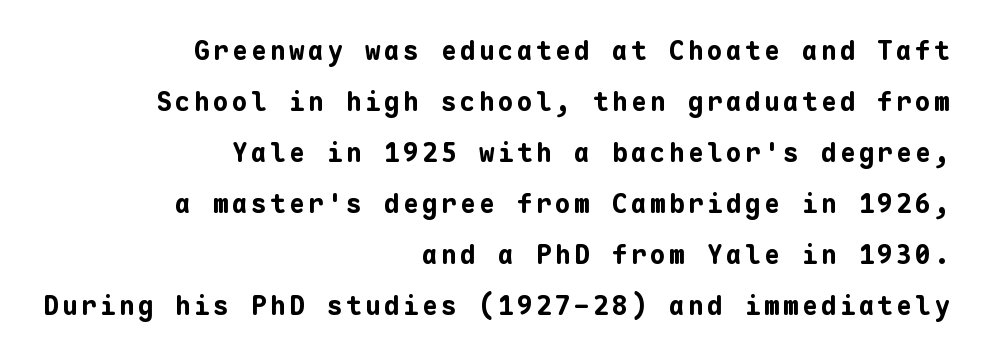
Q: Is the text bold? A: Yes.
Q: Is the text italic (slanted)? A: No, it is upright.
Q: Is the text underlined? A: No.
Q: How is the paragraph aligned? A: Right-aligned.
Q: Is the spacing between lines tight, normal or loose? A: Loose.
